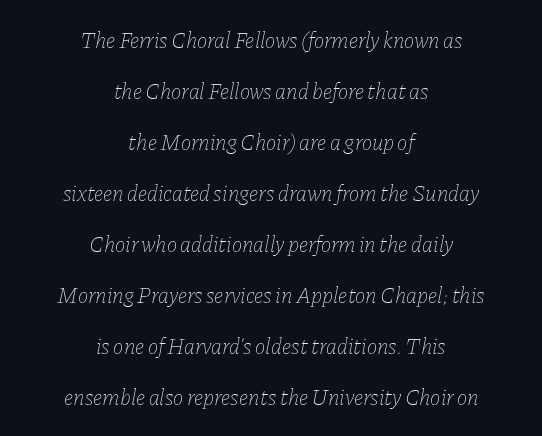
Q: Is the text bold? A: No.
Q: Is the text italic (slanted)? A: Yes, it leans right by about 11 degrees.
Q: Is the text underlined? A: No.
Q: How is the paragraph aligned? A: Centered.
Q: Is the spacing between letters normal or unusually wide? A: Normal.
Q: Is the spacing between lines tight, normal or loose? A: Loose.
